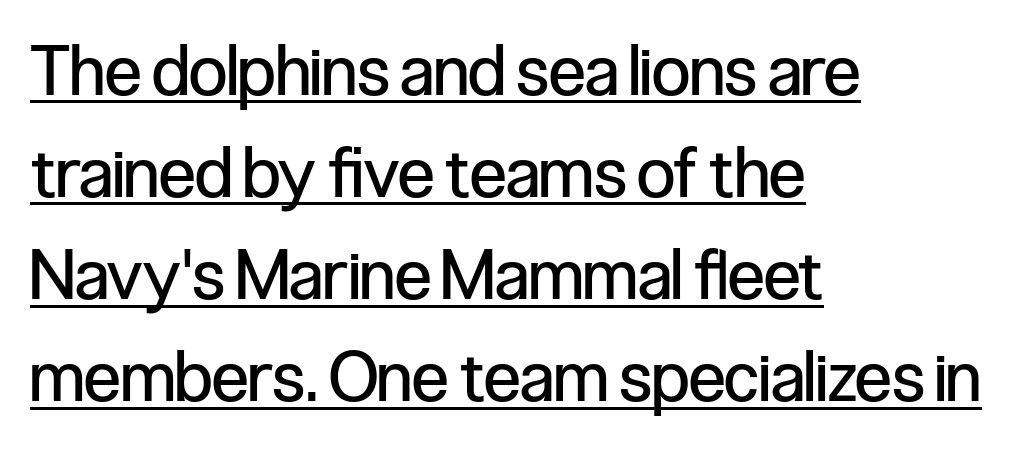
Q: Is the text bold? A: No.
Q: Is the text italic (slanted)? A: No, it is upright.
Q: Is the typeface a serif or a sans-serif typeface? A: Sans-serif.
Q: Is the text underlined? A: Yes.
Q: How is the paragraph aligned? A: Left-aligned.
Q: Is the spacing between letters normal or unusually wide? A: Normal.
Q: Is the spacing between lines tight, normal or loose? A: Normal.
Q: Width (condensed, normal, or wide)? A: Condensed.
Q: Stroke contrast? A: Low.
Q: x-height? A: Medium.
Q: Monospaced? A: No.
